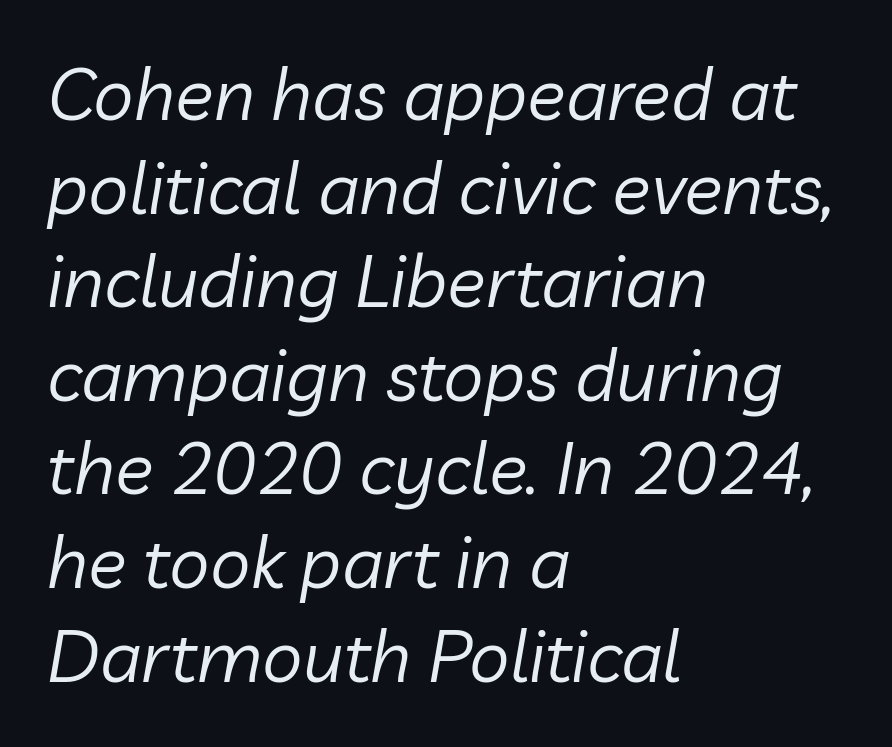
Q: Is the text bold? A: No.
Q: Is the text italic (slanted)? A: Yes, it leans right by about 10 degrees.
Q: Is the text underlined? A: No.
Q: How is the paragraph aligned? A: Left-aligned.
Q: Is the spacing between letters normal or unusually wide? A: Normal.
Q: Is the spacing between lines tight, normal or loose? A: Normal.
Q: Width (condensed, normal, or wide)? A: Normal.
Q: Stroke contrast? A: Low.
Q: x-height? A: Medium.
Q: Monospaced? A: No.
